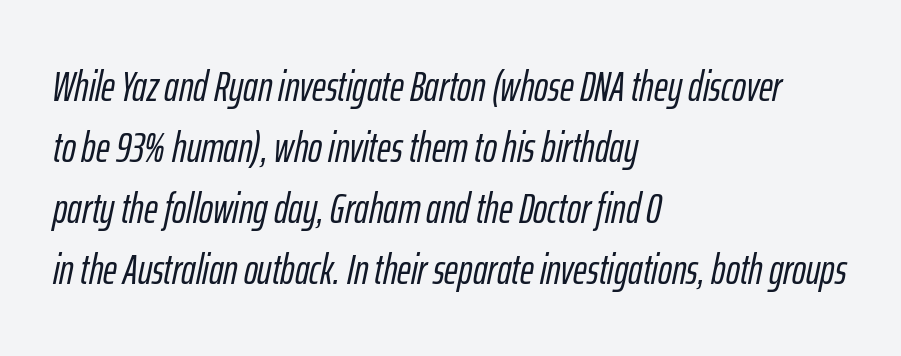
{"italic": "yes", "lean": "right", "slant_degrees": 12, "width": "condensed", "stroke_contrast": "low", "x_height": "medium", "monospaced": "no", "underline": "no", "align": "left", "line_spacing": "normal", "line_spacing_ratio": 1.45, "letter_spacing": "normal", "letter_spacing_em": 0.0, "glyph_px": 42}
